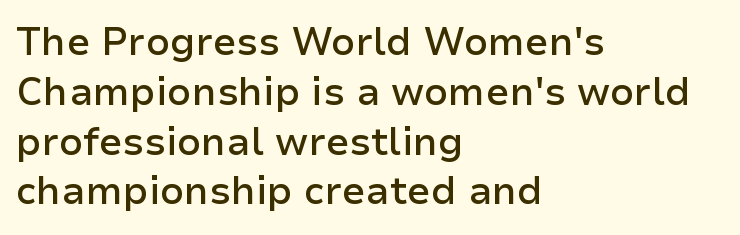
The image shows 38 px semibold sans-serif type, upright; set left-aligned, normal line spacing (1.31x), normal letter spacing, not underlined; low stroke contrast and a medium x-height.
